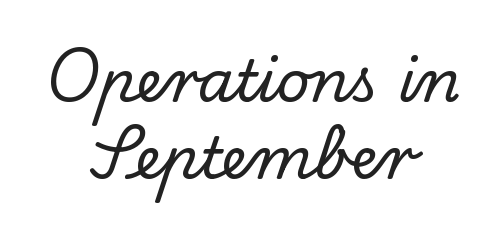
Typographically, this falls in the serif category. Caption: multi-line text, centered on the measure. Descenders are the only things crossing below the line. Character widths vary here, with narrow letters taking less room than wide ones. Honestly, the row spacing looks completely unremarkable.
